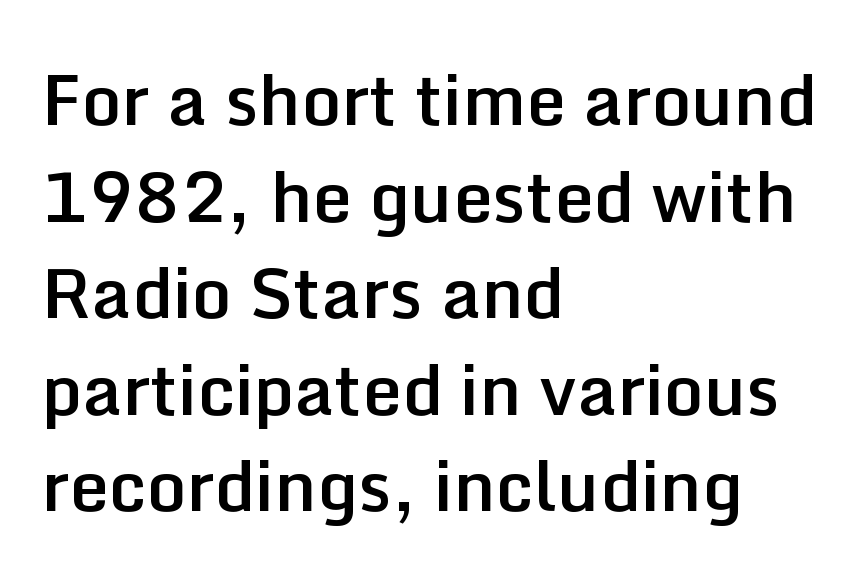
The vertical gap from one line to the next is medium. The type sits square on the baseline with zero lean. Weight: semibold (demi). Quick note: underline off.
